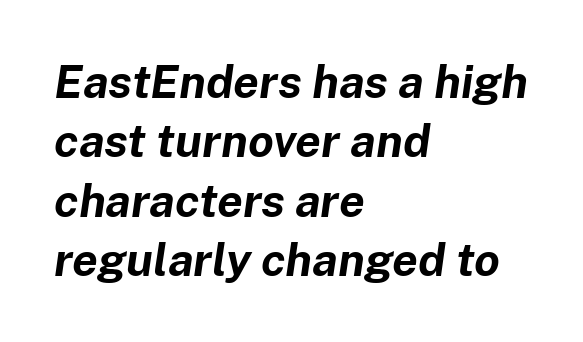
Q: Is the text bold? A: Yes.
Q: Is the text italic (slanted)? A: Yes, it leans right by about 8 degrees.
Q: Is the text underlined? A: No.
Q: How is the paragraph aligned? A: Left-aligned.
Q: Is the spacing between letters normal or unusually wide? A: Normal.
Q: Is the spacing between lines tight, normal or loose? A: Normal.
Q: Width (condensed, normal, or wide)? A: Normal.
Q: Stroke contrast? A: Low.
Q: x-height? A: Medium.
Q: Monospaced? A: No.
